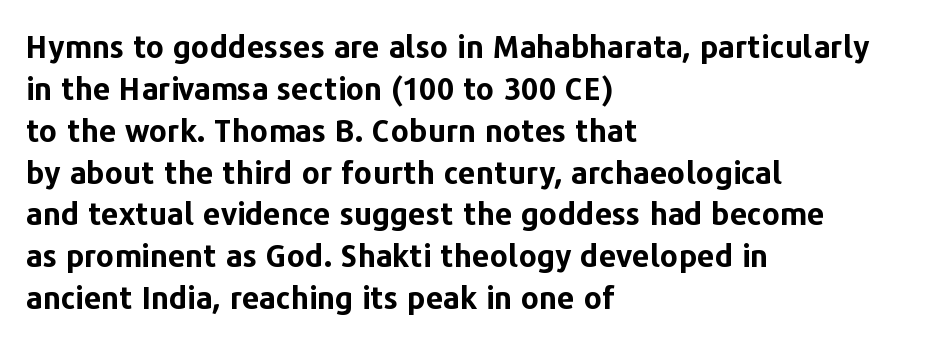
Q: Is the text bold? A: Yes.
Q: Is the text italic (slanted)? A: No, it is upright.
Q: Is the typeface a serif or a sans-serif typeface? A: Sans-serif.
Q: Is the text underlined? A: No.
Q: How is the paragraph aligned? A: Left-aligned.
Q: Is the spacing between letters normal or unusually wide? A: Normal.
Q: Is the spacing between lines tight, normal or loose? A: Normal.
Q: Width (condensed, normal, or wide)? A: Normal.
Q: Stroke contrast? A: Low.
Q: x-height? A: Medium.
Q: Monospaced? A: No.
